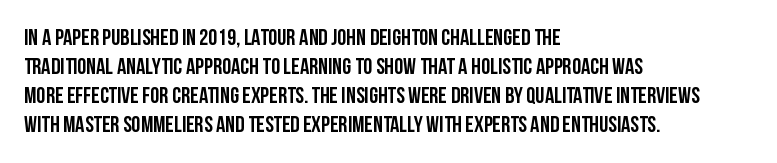
Q: Is the text italic (slanted)? A: No, it is upright.
Q: Is the text underlined? A: No.
Q: How is the paragraph aligned? A: Left-aligned.
Q: Is the spacing between letters normal or unusually wide? A: Normal.
Q: Is the spacing between lines tight, normal or loose? A: Normal.
